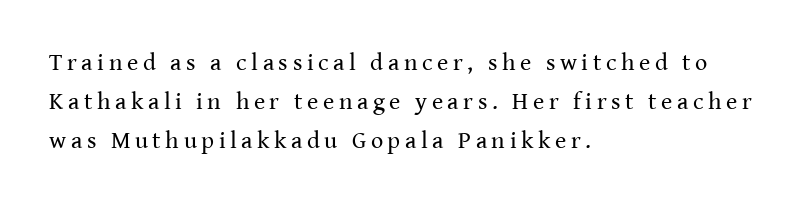
The image shows 24 px text type, upright; set left-aligned, normal line spacing (1.63x), not underlined.
